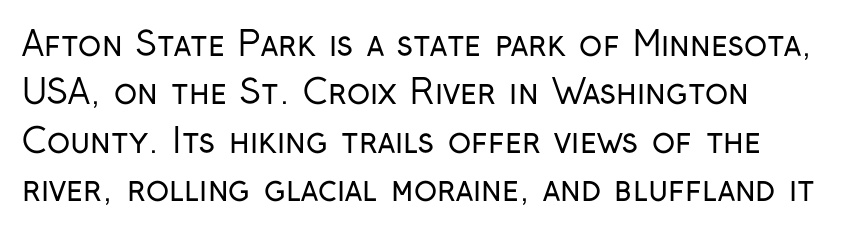
If you drew a line through each stem, it would be perfectly vertical. Leftover space on each line is placed entirely after the last word. Normally led — the rows are evenly, conventionally spaced. Clear beneath every line of the passage. The type is set solid horizontally, with unmodified tracking.
